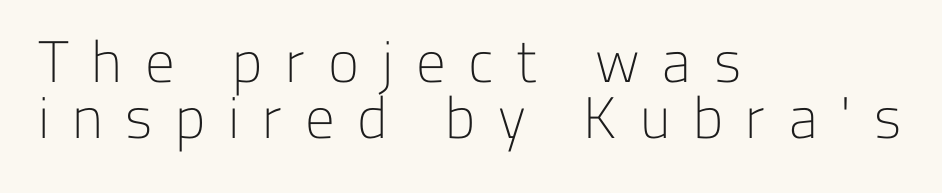
Q: Is the text bold? A: No.
Q: Is the text italic (slanted)? A: No, it is upright.
Q: Is the typeface a serif or a sans-serif typeface? A: Sans-serif.
Q: Is the text underlined? A: No.
Q: How is the paragraph aligned? A: Left-aligned.
Q: Is the spacing between letters normal or unusually wide? A: Unusually wide.
Q: Is the spacing between lines tight, normal or loose? A: Tight.
Q: Width (condensed, normal, or wide)? A: Normal.
Q: Stroke contrast? A: Low.
Q: x-height? A: Medium.
Q: Monospaced? A: No.
